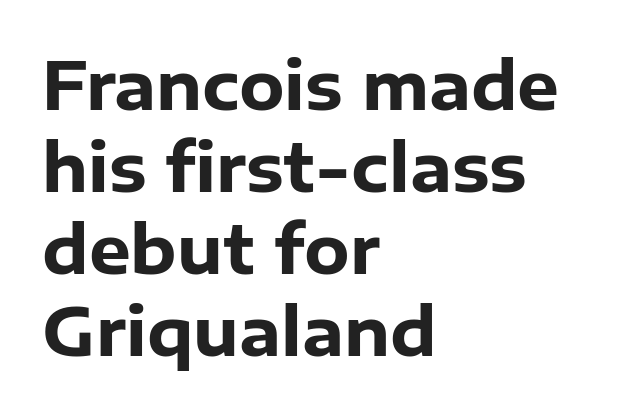
{"serif": "no", "italic": "no", "bold": "yes", "weight": "heavy", "width": "normal", "stroke_contrast": "low", "x_height": "medium", "monospaced": "no", "underline": "no", "align": "left", "line_spacing_ratio": 1.24, "letter_spacing": "normal", "letter_spacing_em": 0.0, "glyph_px": 66}
